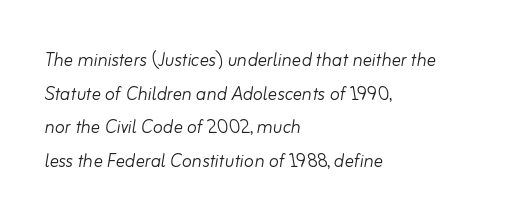
{"italic": "yes", "lean": "right", "slant_degrees": 10, "bold": "no", "underline": "no", "align": "left", "line_spacing": "normal", "line_spacing_ratio": 1.46, "letter_spacing": "normal", "letter_spacing_em": 0.0, "glyph_px": 23}
